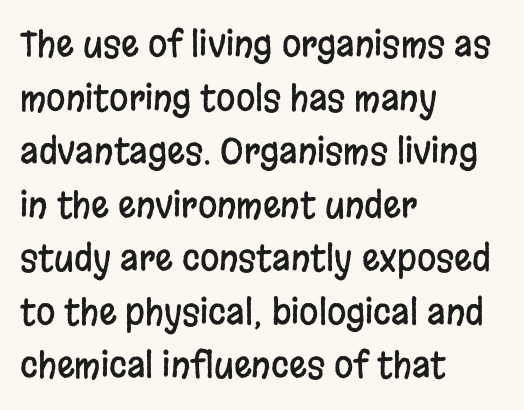
The image shows 35 px condensed sans-serif type, upright; set left-aligned, normal line spacing (1.53x), normal letter spacing, not underlined; low stroke contrast and a large x-height.
